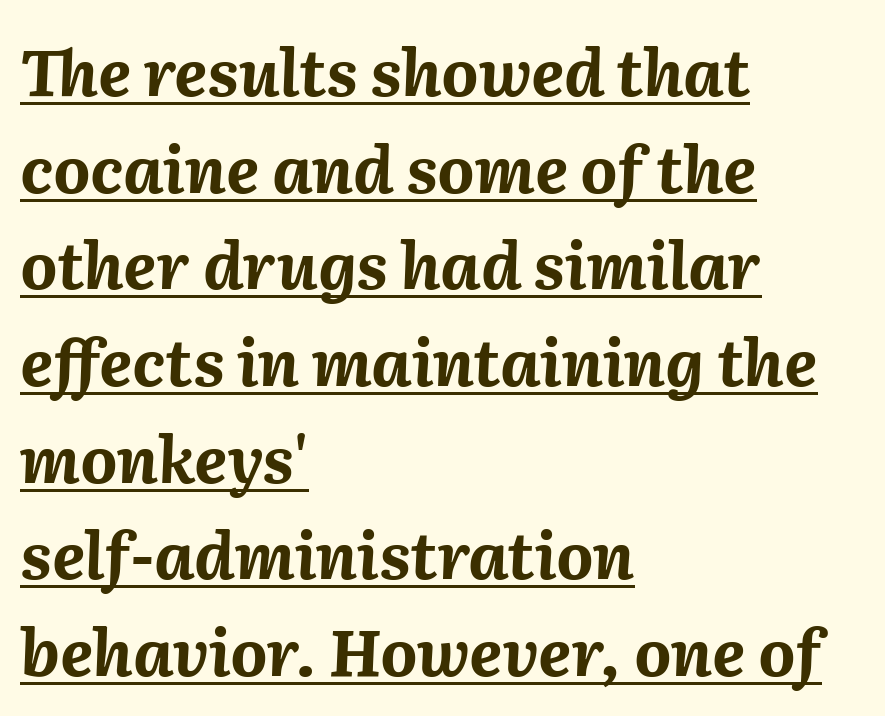
{"italic": "yes", "lean": "right", "slant_degrees": 2, "bold": "yes", "weight": "bold", "width": "normal", "stroke_contrast": "medium", "x_height": "medium", "monospaced": "no", "underline": "yes", "align": "left", "line_spacing": "normal", "line_spacing_ratio": 1.51, "letter_spacing": "normal", "letter_spacing_em": 0.0, "glyph_px": 64}
